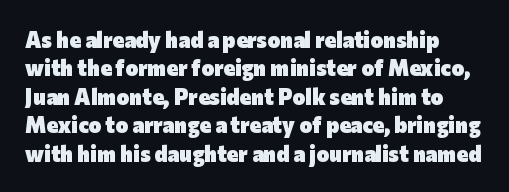
The image shows 22 px bold type, upright; set normal line spacing (1.29x), normal letter spacing, not underlined.
